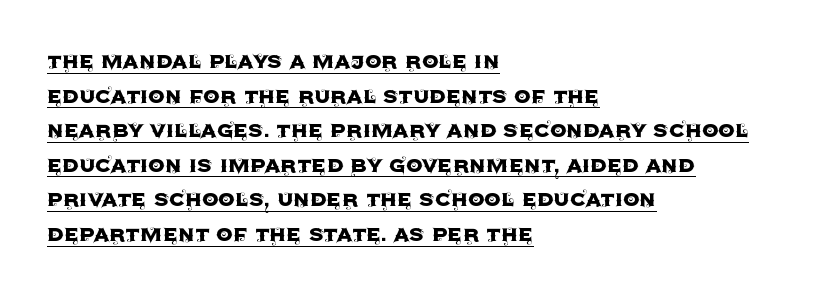
Q: Is the text italic (slanted)? A: No, it is upright.
Q: Is the text underlined? A: Yes.
Q: How is the paragraph aligned? A: Left-aligned.
Q: Is the spacing between letters normal or unusually wide? A: Normal.
Q: Is the spacing between lines tight, normal or loose? A: Normal.
